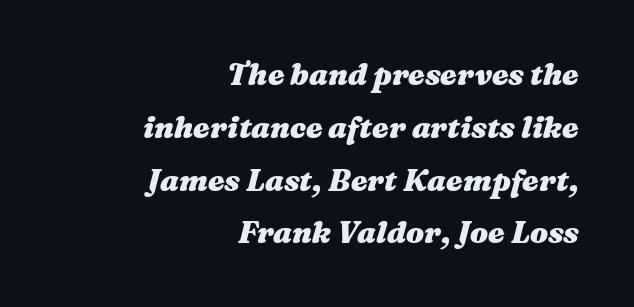
Q: Is the text bold? A: Yes.
Q: Is the text italic (slanted)? A: Yes, it leans right by about 16 degrees.
Q: Is the text underlined? A: No.
Q: How is the paragraph aligned? A: Right-aligned.
Q: Is the spacing between letters normal or unusually wide? A: Normal.
Q: Width (condensed, normal, or wide)? A: Wide.
Q: Stroke contrast? A: Medium.
Q: x-height? A: Medium.
Q: Monospaced? A: No.
